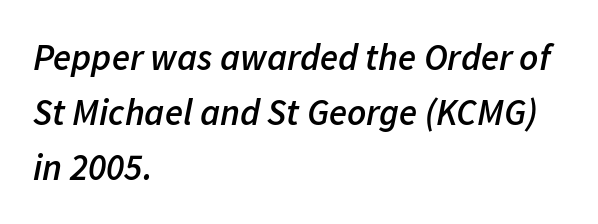
The image shows 37 px semibold type, italic (leaning right); set left-aligned, normal line spacing (1.48x), normal letter spacing, not underlined; low stroke contrast and a medium x-height.
